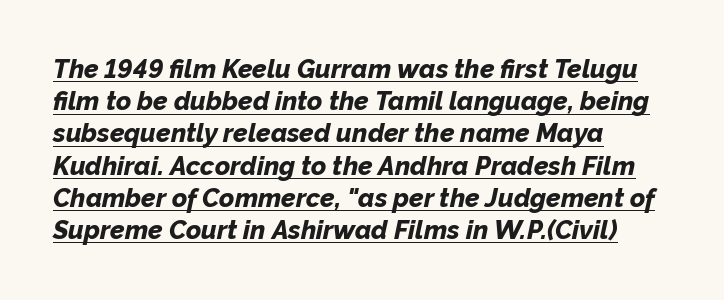
Q: Is the text bold? A: Yes.
Q: Is the text italic (slanted)? A: Yes, it leans right by about 12 degrees.
Q: Is the text underlined? A: Yes.
Q: How is the paragraph aligned? A: Left-aligned.
Q: Is the spacing between letters normal or unusually wide? A: Normal.
